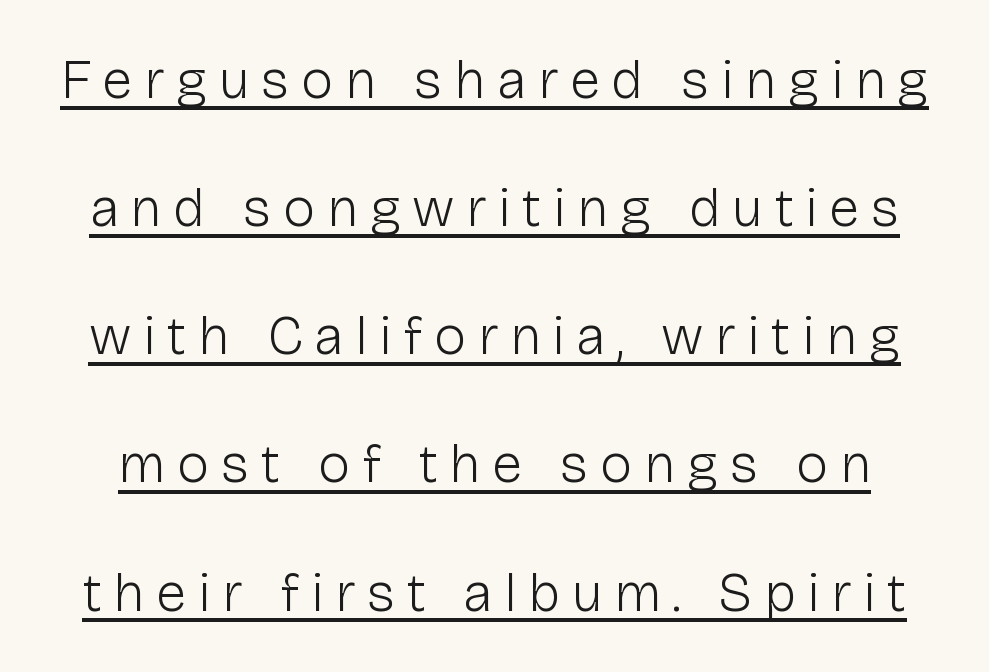
Is this a fixed-width face? No — the glyphs have proportional, varying widths. Compared with a typical body face, this is equally light or lighter still. Reading down the column, the eye jumps a long way to each next line. Has an underline been added? It has. Note: no serifs on the glyphs. Loose tracking; the words dissolve into strings of separated letters.
